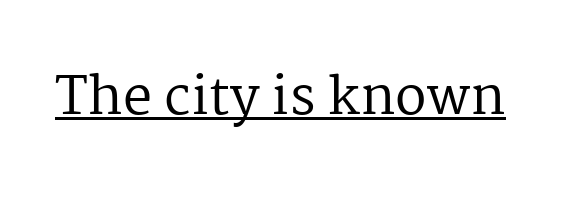
{"serif": "yes", "italic": "no", "bold": "no", "weight": "regular", "width": "normal", "stroke_contrast": "medium", "x_height": "medium", "monospaced": "no", "underline": "yes", "letter_spacing": "normal", "letter_spacing_em": 0.0, "glyph_px": 52}
